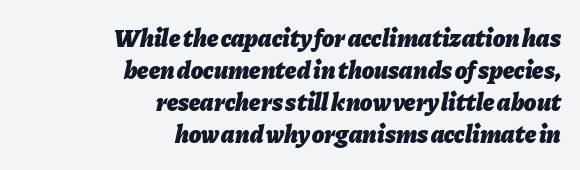
The letters sit at their default tracking, neither squeezed nor spread. The font is running at its bold setting. In terms of leading, this rendering sits right in the middle. The paragraph shown leans on its right margin. Tall strokes in this sample are angled rather than plumb. Lines of text with bare space underneath.
